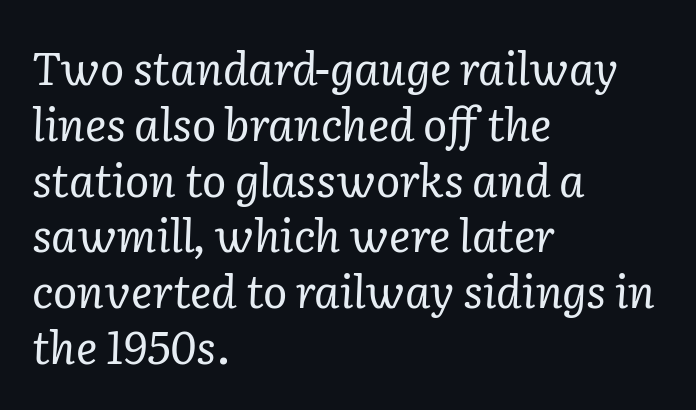
Only glyphs here, with clear space below each row. Are there feet on the stems? There are — it's a serif. A typesetter would call this proportional, since set widths differ per character. Tracking here is standard; glyphs follow each other at the usual distance.
